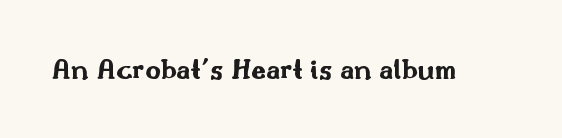
{"serif": "no", "italic": "no", "bold": "yes", "weight": "bold", "width": "wide", "stroke_contrast": "medium", "x_height": "small", "monospaced": "no", "underline": "no", "letter_spacing": "normal", "letter_spacing_em": 0.0, "glyph_px": 30}
